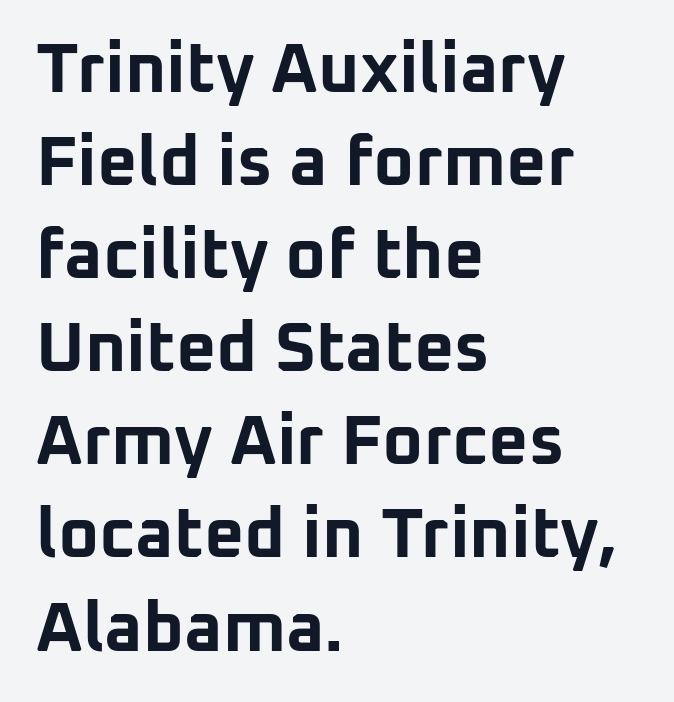
The image shows 70 px bold sans-serif type, upright; set left-aligned, normal line spacing (1.33x), normal letter spacing, not underlined; low stroke contrast and a medium x-height.
